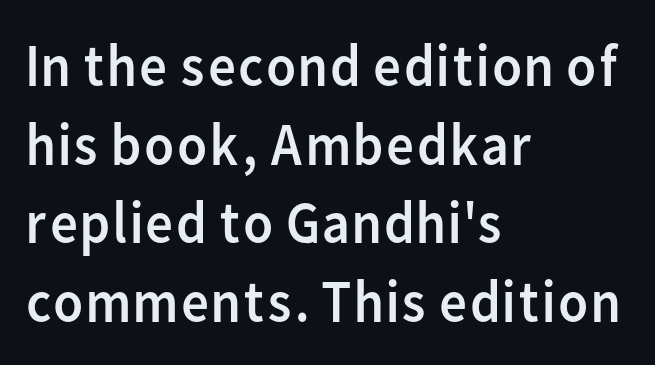
Q: Is the text bold? A: No.
Q: Is the text italic (slanted)? A: No, it is upright.
Q: Is the typeface a serif or a sans-serif typeface? A: Sans-serif.
Q: Is the text underlined? A: No.
Q: How is the paragraph aligned? A: Left-aligned.
Q: Is the spacing between letters normal or unusually wide? A: Normal.
Q: Is the spacing between lines tight, normal or loose? A: Normal.
Q: Width (condensed, normal, or wide)? A: Normal.
Q: Stroke contrast? A: Low.
Q: x-height? A: Medium.
Q: Monospaced? A: No.
